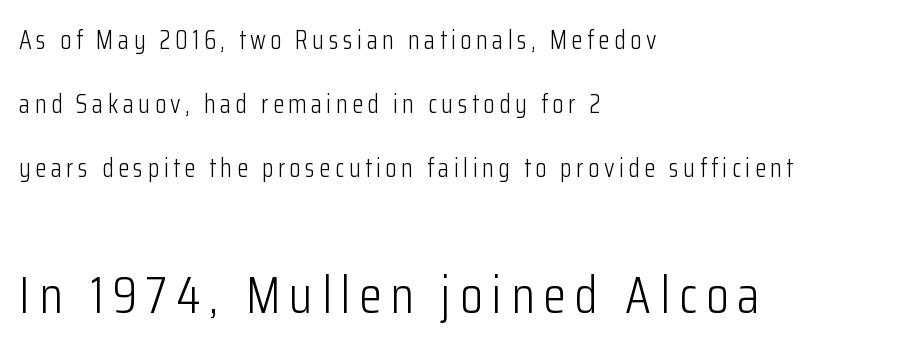
The image shows 52 px light, condensed sans-serif type, upright; set left-aligned, loose line spacing (2.47x), not underlined; the second (bottom) block is 2.0x larger; low stroke contrast and a medium x-height.
